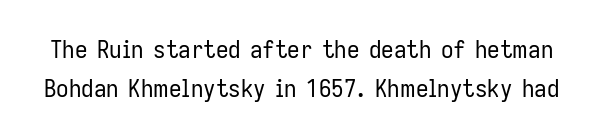
The image shows 25 px text type, upright; set normal line spacing (1.58x), normal letter spacing, not underlined.
